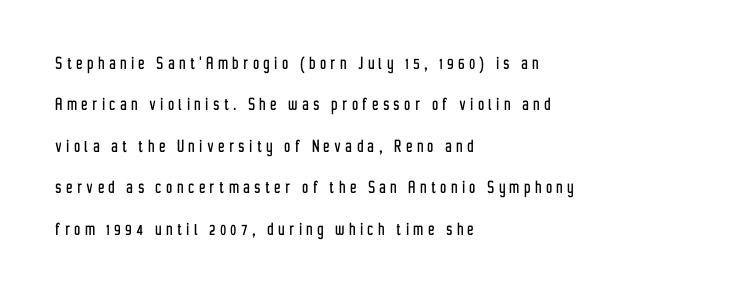
The image shows 20 px text type, upright; set left-aligned, loose line spacing (2.07x), unusually wide letter spacing (+0.25 em), not underlined.
